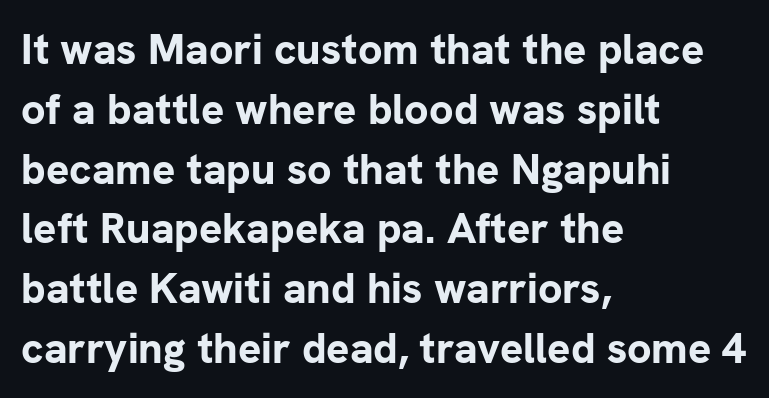
The image shows 43 px bold sans-serif type, upright; set left-aligned, normal line spacing (1.39x), normal letter spacing, not underlined; low stroke contrast and a medium x-height.
